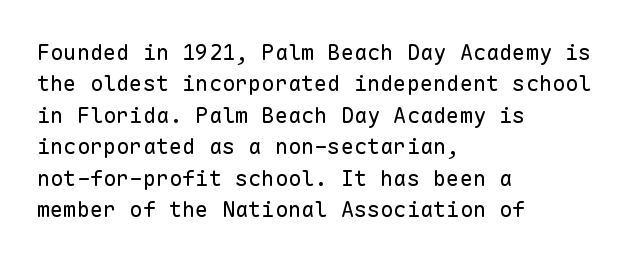
Q: Is the text bold? A: No.
Q: Is the text italic (slanted)? A: No, it is upright.
Q: Is the text underlined? A: No.
Q: How is the paragraph aligned? A: Left-aligned.
Q: Is the spacing between letters normal or unusually wide? A: Normal.
Q: Is the spacing between lines tight, normal or loose? A: Normal.
